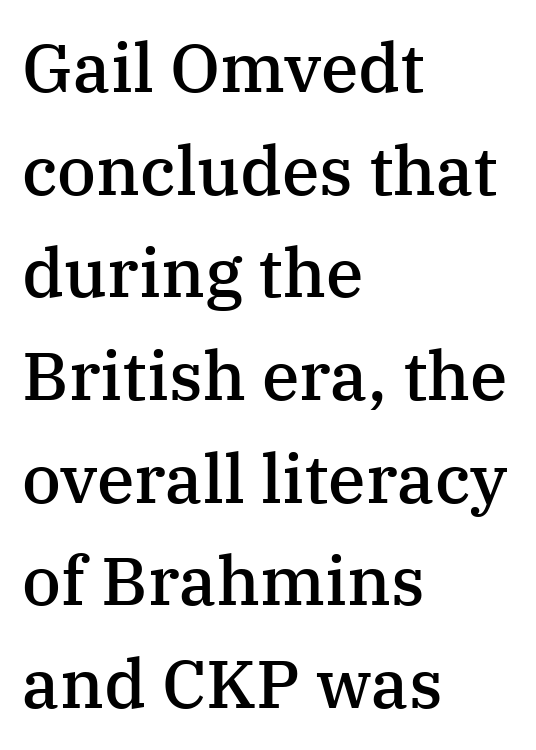
Q: Is the text bold? A: Semi-bold.
Q: Is the text italic (slanted)? A: No, it is upright.
Q: Is the typeface a serif or a sans-serif typeface? A: Serif.
Q: Is the text underlined? A: No.
Q: How is the paragraph aligned? A: Left-aligned.
Q: Is the spacing between letters normal or unusually wide? A: Normal.
Q: Is the spacing between lines tight, normal or loose? A: Normal.
Q: Width (condensed, normal, or wide)? A: Normal.
Q: Stroke contrast? A: Medium.
Q: x-height? A: Medium.
Q: Monospaced? A: No.
